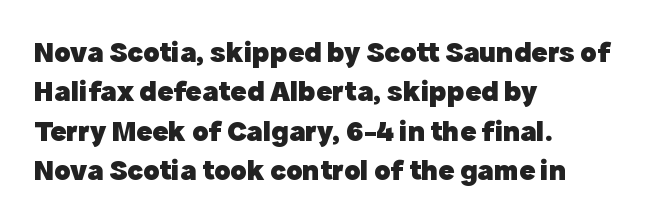
The image shows 30 px heavy sans-serif type, upright; set left-aligned, normal line spacing (1.31x), normal letter spacing, not underlined; a medium x-height.
